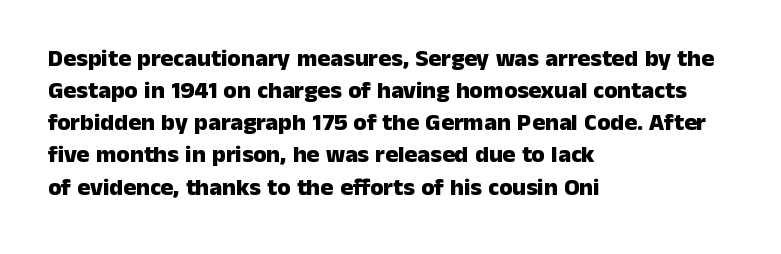
{"italic": "no", "bold": "yes", "underline": "no", "align": "left", "line_spacing": "normal", "line_spacing_ratio": 1.34, "letter_spacing": "normal", "letter_spacing_em": 0.0, "glyph_px": 24}
